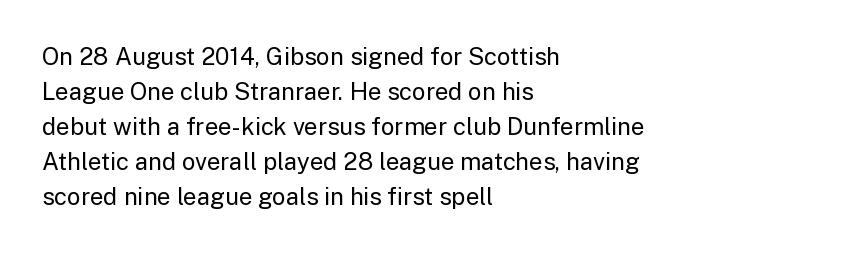
Q: Is the text bold? A: No.
Q: Is the text italic (slanted)? A: No, it is upright.
Q: Is the text underlined? A: No.
Q: How is the paragraph aligned? A: Left-aligned.
Q: Is the spacing between letters normal or unusually wide? A: Normal.
Q: Is the spacing between lines tight, normal or loose? A: Normal.
